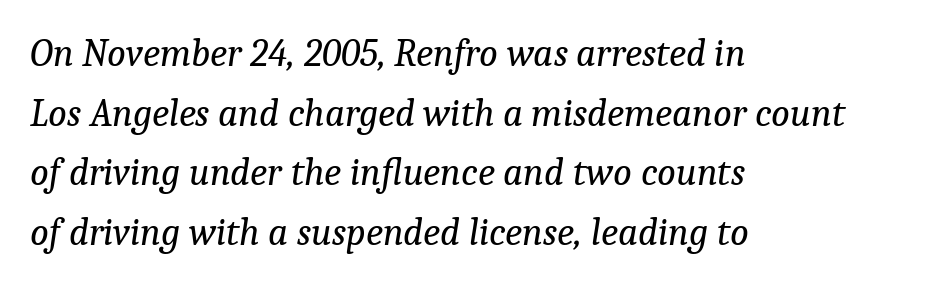
{"serif": "yes", "italic": "yes", "lean": "right", "slant_degrees": 9, "bold": "no", "weight": "regular", "width": "normal", "stroke_contrast": "low", "x_height": "medium", "monospaced": "no", "underline": "no", "align": "left", "line_spacing": "normal", "line_spacing_ratio": 1.53, "letter_spacing": "normal", "letter_spacing_em": 0.0, "glyph_px": 39}
